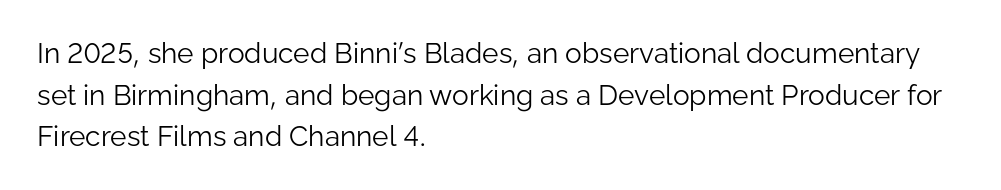
Q: Is the text bold? A: No.
Q: Is the text italic (slanted)? A: No, it is upright.
Q: Is the typeface a serif or a sans-serif typeface? A: Sans-serif.
Q: Is the text underlined? A: No.
Q: How is the paragraph aligned? A: Left-aligned.
Q: Is the spacing between letters normal or unusually wide? A: Normal.
Q: Is the spacing between lines tight, normal or loose? A: Normal.
Q: Width (condensed, normal, or wide)? A: Normal.
Q: Stroke contrast? A: Low.
Q: x-height? A: Medium.
Q: Monospaced? A: No.
